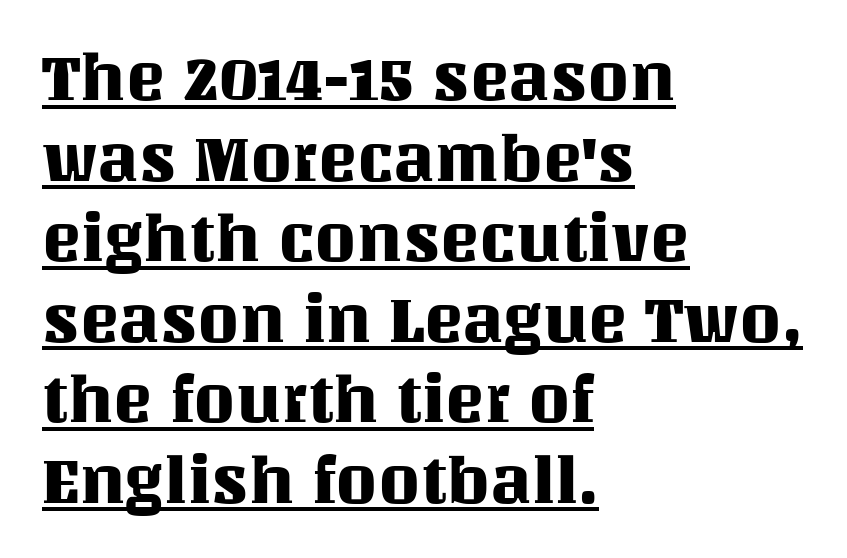
{"italic": "no", "width": "normal", "stroke_contrast": "medium", "x_height": "large", "monospaced": "no", "underline": "yes", "align": "left", "line_spacing_ratio": 1.22, "letter_spacing": "normal", "letter_spacing_em": 0.0, "glyph_px": 66}
